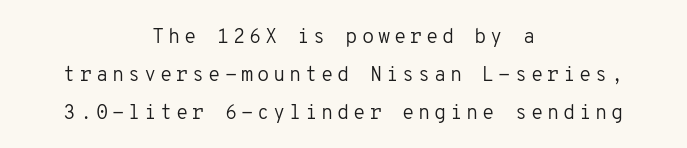
{"italic": "no", "bold": "no", "underline": "no", "align": "center", "line_spacing": "loose", "line_spacing_ratio": 1.9, "glyph_px": 20}
